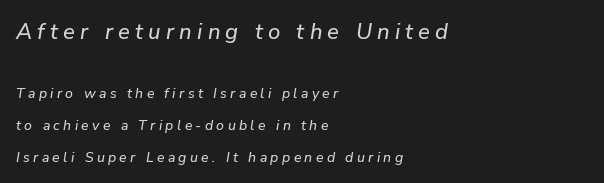
The lines are quadded left. The line-height multiplier appears high, well above default. Has an underline been added? It has not. Looking at the ascenders, they clearly lean.
